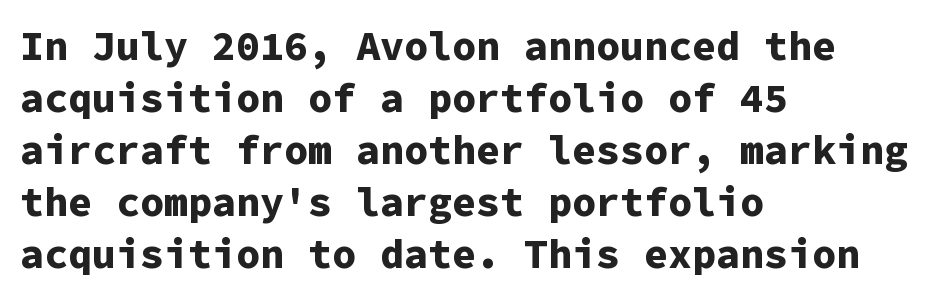
{"serif": "no", "italic": "no", "bold": "yes", "weight": "bold", "width": "normal", "stroke_contrast": "low", "x_height": "medium", "monospaced": "yes", "underline": "no", "align": "left", "line_spacing": "normal", "line_spacing_ratio": 1.3, "letter_spacing": "normal", "letter_spacing_em": 0.0, "glyph_px": 40}
